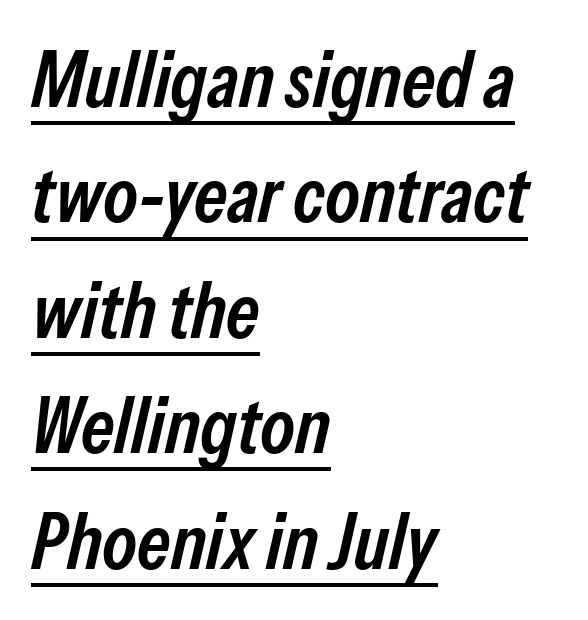
This rendering uses left alignment, leaving the right contour irregular. This sample has the flowing, uneven cadence of proportional lettering. Students, observe: this is what conventionally led text looks like. Tracking here is standard; glyphs follow each other at the usual distance. Descenders here cross a horizontal rule under the line. Every letter is mildly thick-stroked: semibold rather than bold.
